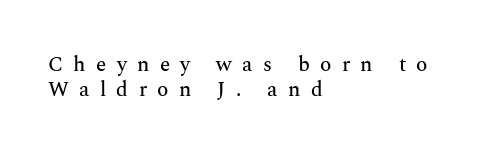
Descenders are the only things crossing below the line. You can tell it's not italic because the verticals are truly vertical. In CSS terms this would be text-align: left. Caption: expanded tracking, letters set apart.
